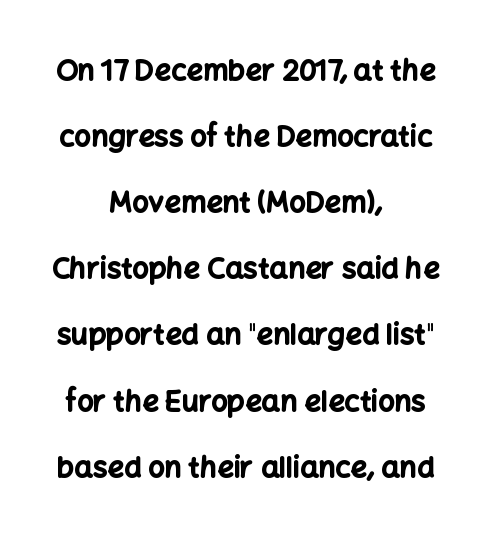
{"serif": "no", "italic": "no", "bold": "yes", "weight": "bold", "width": "normal", "stroke_contrast": "low", "x_height": "medium", "monospaced": "no", "underline": "no", "align": "center", "line_spacing": "loose", "line_spacing_ratio": 2.28, "letter_spacing": "normal", "letter_spacing_em": 0.0, "glyph_px": 29}
